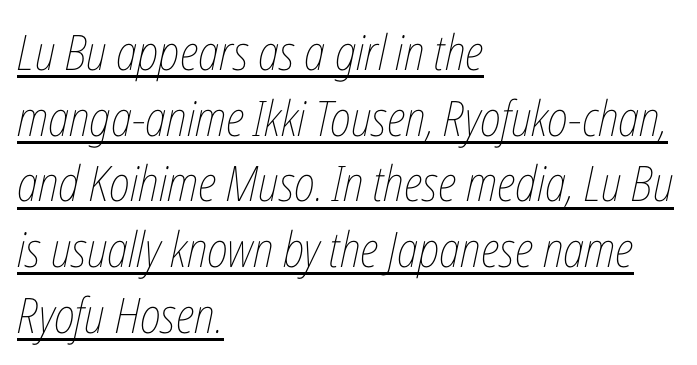
{"italic": "yes", "lean": "right", "slant_degrees": 12, "bold": "no", "weight": "thin", "width": "condensed", "stroke_contrast": "low", "x_height": "medium", "monospaced": "no", "underline": "yes", "align": "left", "line_spacing": "normal", "line_spacing_ratio": 1.34, "letter_spacing": "normal", "letter_spacing_em": 0.0, "glyph_px": 49}
